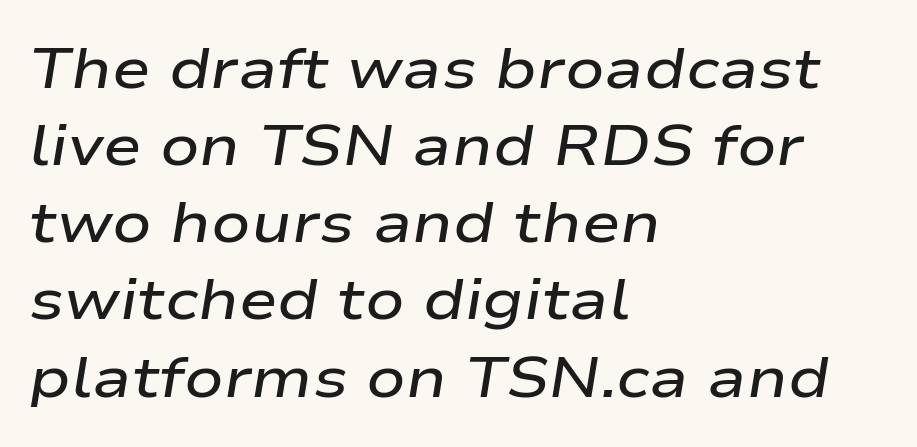
{"italic": "yes", "lean": "right", "slant_degrees": 9, "bold": "semi", "weight": "semibold", "width": "wide", "stroke_contrast": "low", "x_height": "medium", "monospaced": "no", "underline": "no", "align": "left", "line_spacing": "normal", "line_spacing_ratio": 1.33, "letter_spacing": "normal", "letter_spacing_em": 0.0, "glyph_px": 58}
